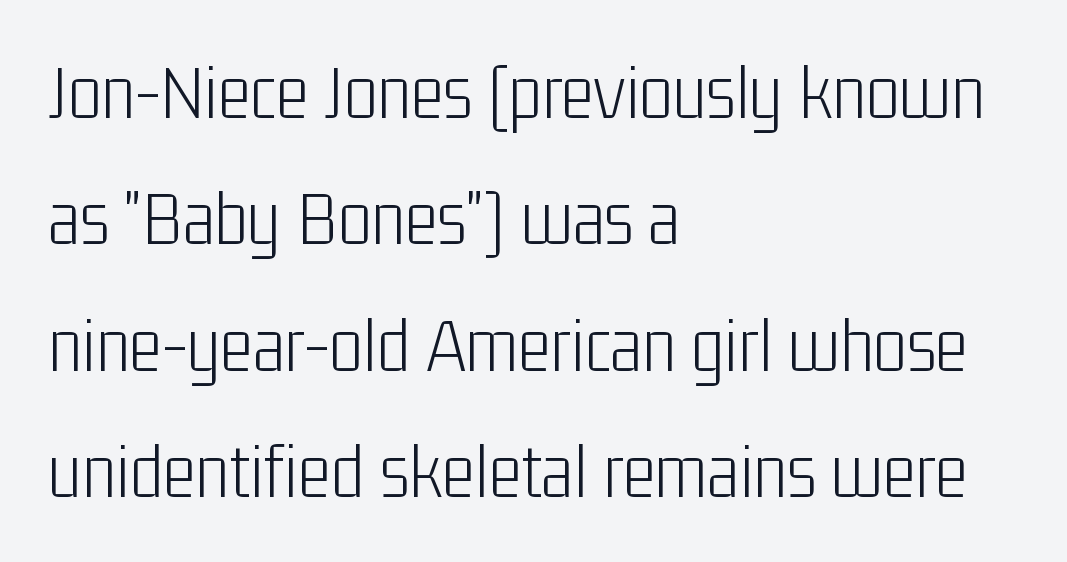
{"serif": "no", "italic": "no", "bold": "no", "weight": "light", "width": "condensed", "stroke_contrast": "low", "x_height": "medium", "monospaced": "no", "underline": "no", "align": "left", "line_spacing": "normal", "line_spacing_ratio": 1.6, "letter_spacing": "normal", "letter_spacing_em": 0.0, "glyph_px": 79}
